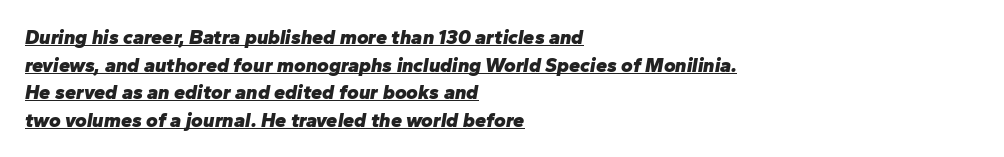
The image shows 20 px bold type, italic (leaning right); set left-aligned, normal line spacing (1.38x), normal letter spacing, underlined.
